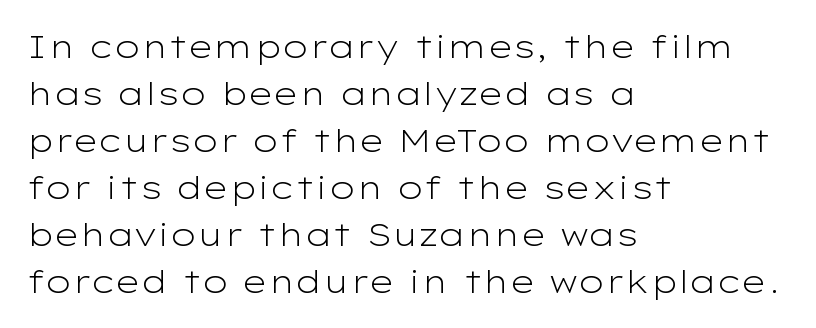
To sum up the face: it is a sans, with no serifs. Every row of glyphs begins at an identical x-position on the left. There is no visible air inserted between adjacent glyphs. Descenders are the only things crossing below the line. The font's upright variant was chosen for this text. The font is comparable to plain body text, perhaps lighter.
